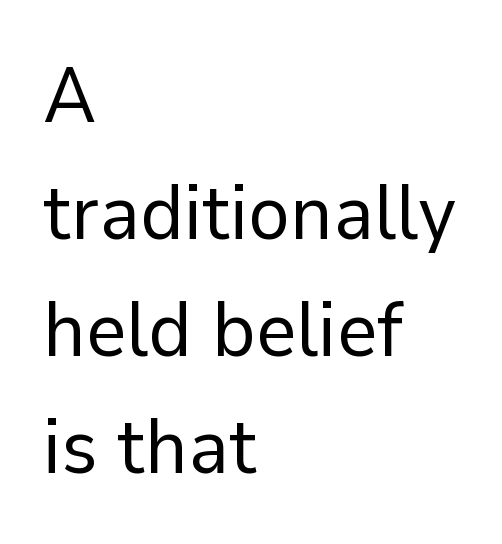
Q: Is the text bold? A: No.
Q: Is the text italic (slanted)? A: No, it is upright.
Q: Is the typeface a serif or a sans-serif typeface? A: Sans-serif.
Q: Is the text underlined? A: No.
Q: How is the paragraph aligned? A: Left-aligned.
Q: Is the spacing between letters normal or unusually wide? A: Normal.
Q: Is the spacing between lines tight, normal or loose? A: Normal.
Q: Width (condensed, normal, or wide)? A: Normal.
Q: Stroke contrast? A: Low.
Q: x-height? A: Medium.
Q: Monospaced? A: No.
